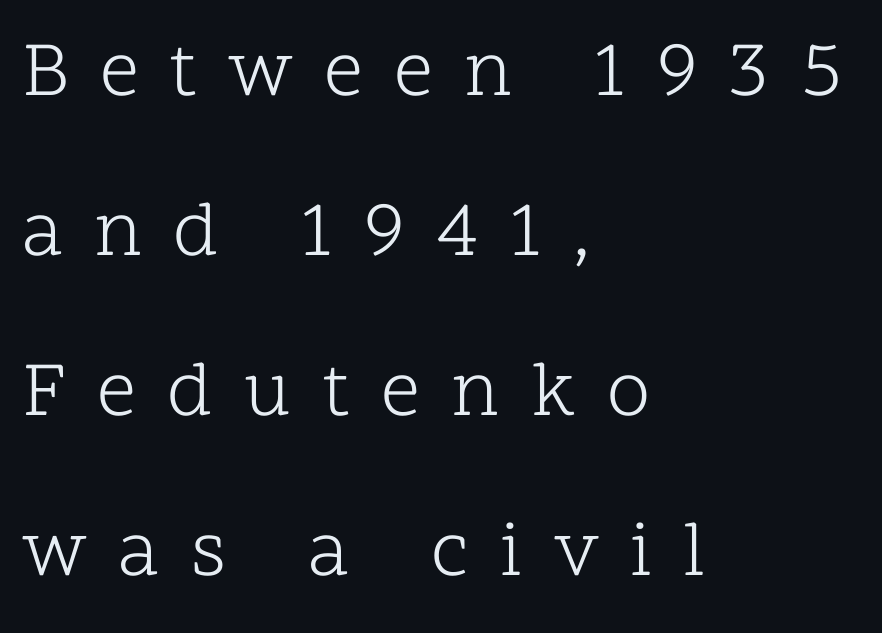
{"serif": "yes", "italic": "no", "bold": "no", "weight": "light", "width": "normal", "stroke_contrast": "low", "x_height": "medium", "monospaced": "no", "underline": "no", "align": "left", "line_spacing": "loose", "line_spacing_ratio": 2.05, "letter_spacing": "wide", "letter_spacing_em": 0.4, "glyph_px": 78}
